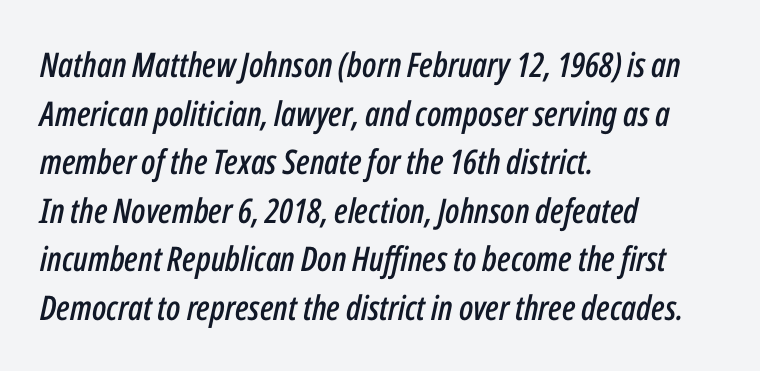
Q: Is the text italic (slanted)? A: Yes, it leans right by about 12 degrees.
Q: Is the text underlined? A: No.
Q: How is the paragraph aligned? A: Left-aligned.
Q: Is the spacing between letters normal or unusually wide? A: Normal.
Q: Is the spacing between lines tight, normal or loose? A: Normal.
Q: Width (condensed, normal, or wide)? A: Condensed.
Q: Stroke contrast? A: Low.
Q: x-height? A: Medium.
Q: Monospaced? A: No.
